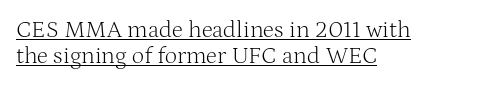
The image shows 24 px text type, upright; set left-aligned, tight line spacing (1.08x), normal letter spacing, underlined.
